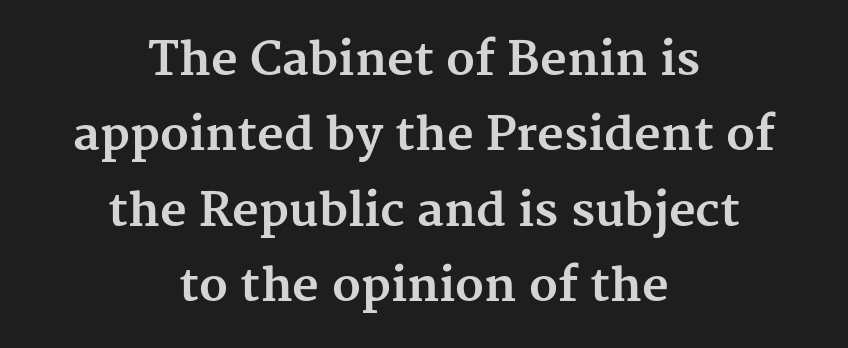
{"serif": "yes", "italic": "no", "bold": "yes", "weight": "bold", "width": "normal", "stroke_contrast": "medium", "x_height": "medium", "monospaced": "no", "underline": "no", "align": "center", "line_spacing": "normal", "line_spacing_ratio": 1.64, "letter_spacing": "normal", "letter_spacing_em": 0.0, "glyph_px": 46}
